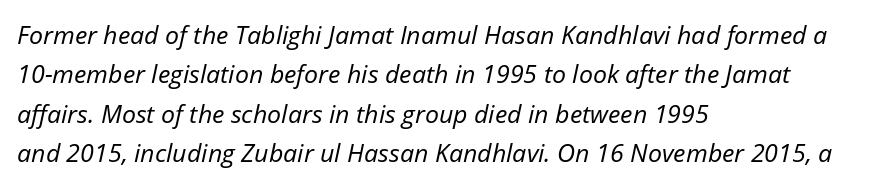
{"italic": "yes", "lean": "right", "slant_degrees": 12, "bold": "no", "underline": "no", "align": "left", "line_spacing": "normal", "line_spacing_ratio": 1.58, "letter_spacing": "normal", "letter_spacing_em": 0.0, "glyph_px": 25}
